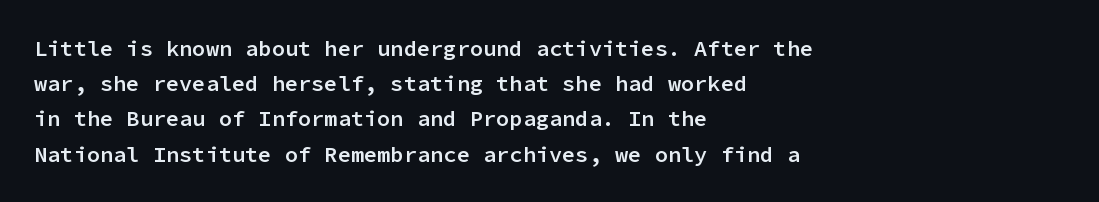
The image shows 22 px text type, upright; set left-aligned, normal line spacing (1.6x), normal letter spacing, not underlined.
